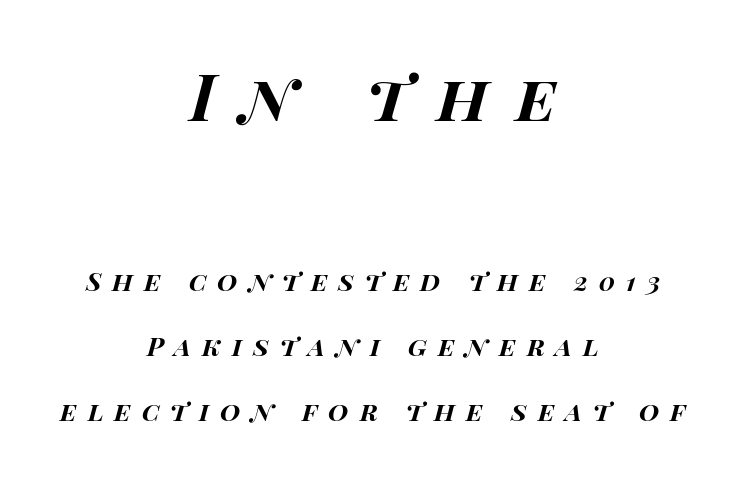
The image shows 64 px bold, wide type, italic (leaning right); set centered, loose line spacing (2.5x), unusually wide letter spacing (+0.42 em), not underlined; the first (top) block is 2.46x larger; high stroke contrast and a large x-height.
